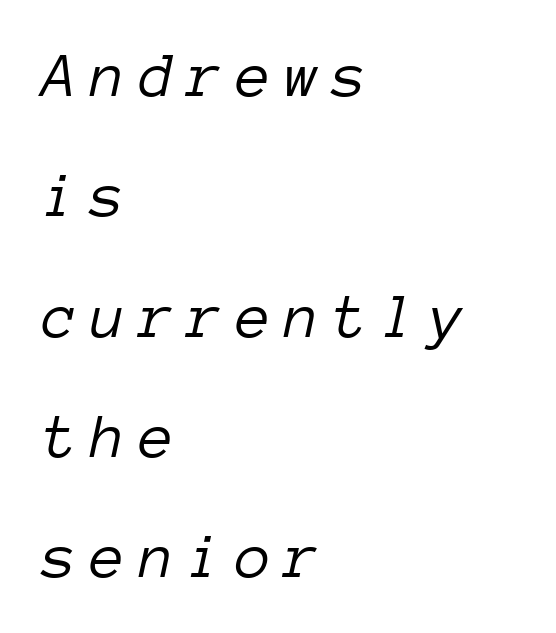
The image shows 64 px light type, italic (leaning right), monospaced; set left-aligned, line spacing 1.88x, unusually wide letter spacing (+0.21 em), not underlined; low stroke contrast and a medium x-height.
